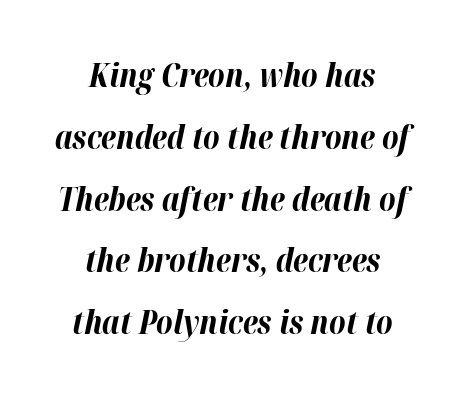
Lines of text with bare space underneath. Default kerning and tracking; the words read as compact shapes. Weight: bold. When letters slant like this, we call the style italic. Each new line begins a long way beneath the previous one.
